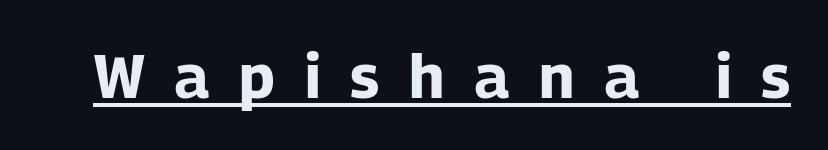
{"serif": "no", "italic": "no", "bold": "yes", "weight": "bold", "width": "normal", "stroke_contrast": "low", "x_height": "medium", "monospaced": "no", "underline": "yes", "letter_spacing": "wide", "letter_spacing_em": 0.49, "glyph_px": 61}
